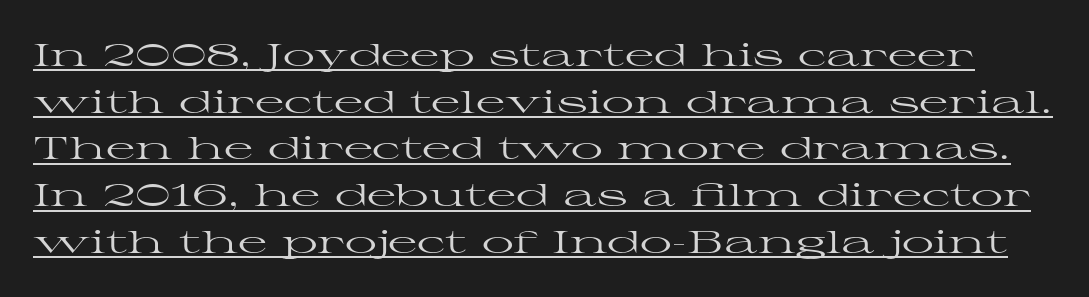
The image shows 32 px regular-weight, wide serif type, upright; set normal line spacing (1.46x), normal letter spacing, underlined; high stroke contrast and a medium x-height.
